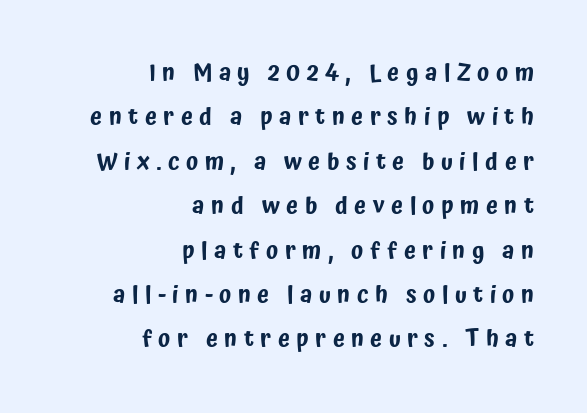
{"italic": "no", "underline": "no", "align": "right", "line_spacing_ratio": 1.85, "letter_spacing": "wide", "letter_spacing_em": 0.27, "glyph_px": 24}
